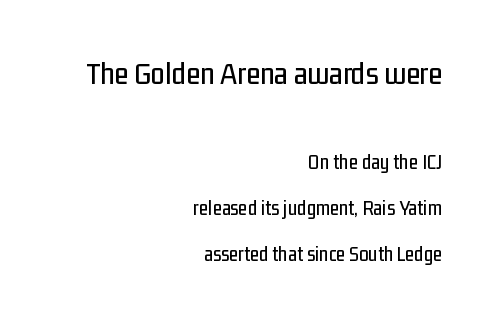
The image shows 32 px condensed sans-serif type, upright; set right-aligned, loose line spacing (2.18x), normal letter spacing, not underlined; the first (top) block is 1.52x larger; low stroke contrast and a medium x-height.
